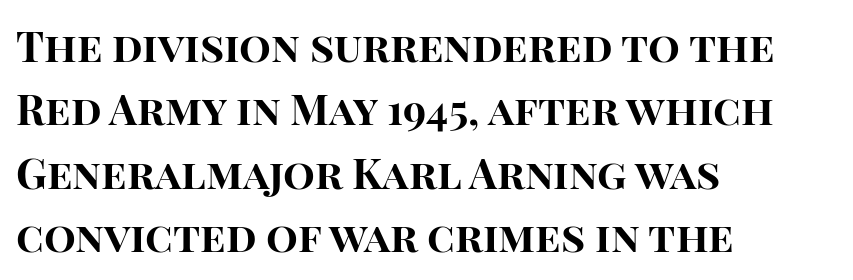
{"serif": "no", "italic": "no", "bold": "yes", "weight": "bold", "width": "normal", "stroke_contrast": "high", "x_height": "large", "monospaced": "no", "underline": "no", "align": "left", "line_spacing": "normal", "line_spacing_ratio": 1.51, "letter_spacing": "normal", "letter_spacing_em": 0.0, "glyph_px": 42}
